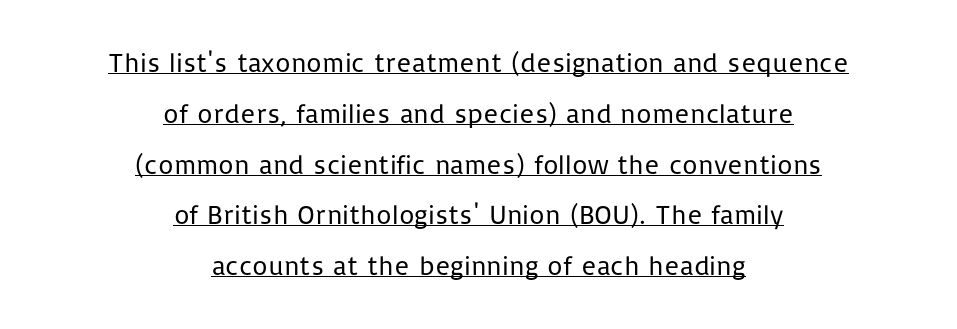
One-word summary of the alignment: center. The rendering uses the underline text-decoration. The strokes carry an ordinary text weight at most. A roman cut, with each character standing at attention. The letterforms sit shoulder to shoulder at normal distance.
